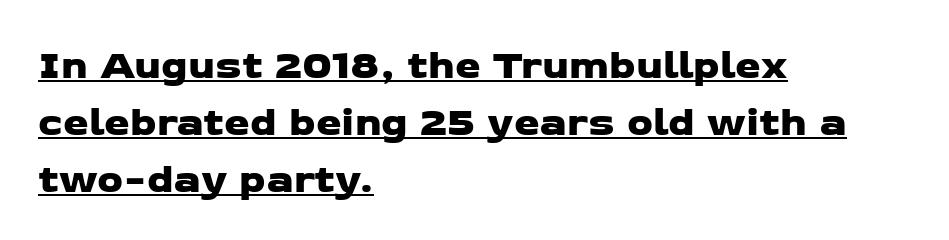
Q: Is the typeface a serif or a sans-serif typeface? A: Sans-serif.
Q: Is the text underlined? A: Yes.
Q: How is the paragraph aligned? A: Left-aligned.
Q: Is the spacing between letters normal or unusually wide? A: Normal.
Q: Is the spacing between lines tight, normal or loose? A: Normal.
Q: Width (condensed, normal, or wide)? A: Wide.
Q: Stroke contrast? A: Low.
Q: x-height? A: Medium.
Q: Monospaced? A: No.
